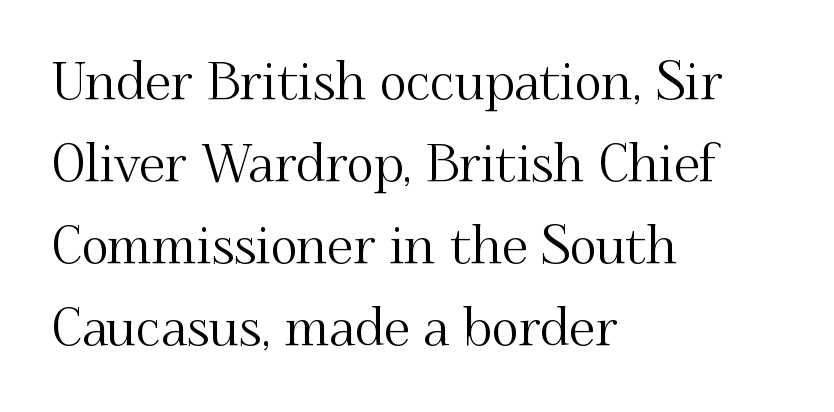
{"serif": "yes", "italic": "no", "width": "normal", "stroke_contrast": "medium", "x_height": "small", "monospaced": "no", "underline": "no", "align": "left", "line_spacing": "normal", "line_spacing_ratio": 1.58, "letter_spacing": "normal", "letter_spacing_em": 0.0, "glyph_px": 52}
